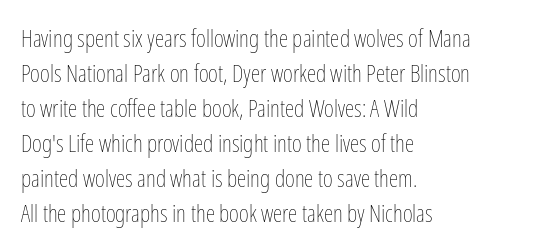
Q: Is the text bold? A: No.
Q: Is the text italic (slanted)? A: No, it is upright.
Q: Is the text underlined? A: No.
Q: How is the paragraph aligned? A: Left-aligned.
Q: Is the spacing between letters normal or unusually wide? A: Normal.
Q: Is the spacing between lines tight, normal or loose? A: Normal.
